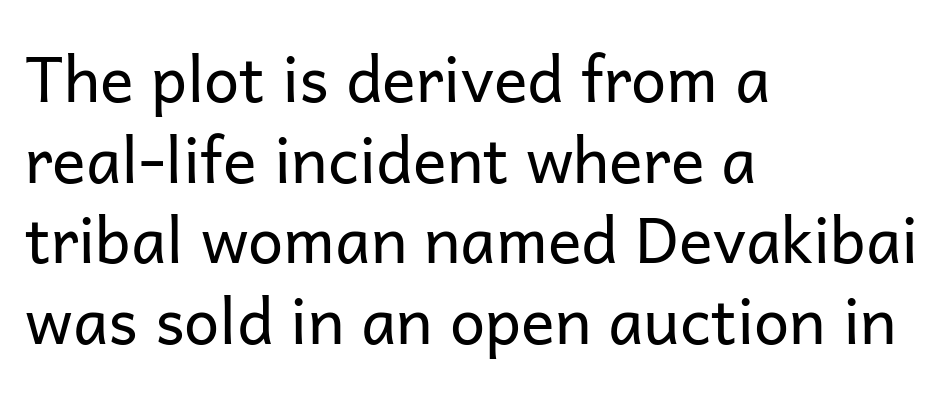
Q: Is the text bold? A: No.
Q: Is the text italic (slanted)? A: No, it is upright.
Q: Is the typeface a serif or a sans-serif typeface? A: Sans-serif.
Q: Is the text underlined? A: No.
Q: How is the paragraph aligned? A: Left-aligned.
Q: Is the spacing between letters normal or unusually wide? A: Normal.
Q: Is the spacing between lines tight, normal or loose? A: Normal.
Q: Width (condensed, normal, or wide)? A: Normal.
Q: Stroke contrast? A: Low.
Q: x-height? A: Medium.
Q: Monospaced? A: No.
